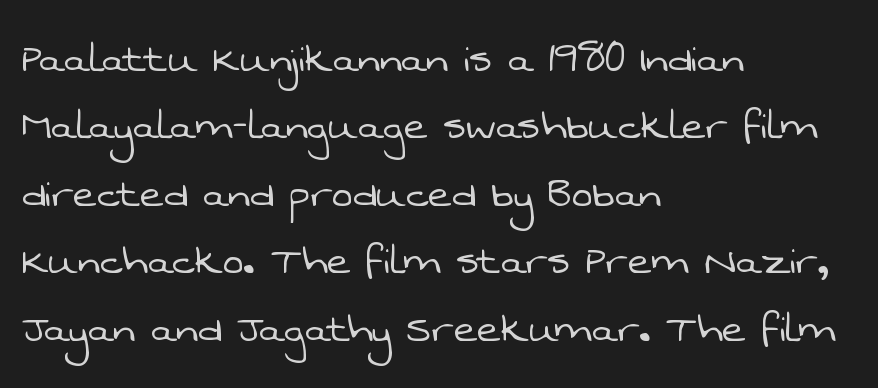
The image shows 50 px light sans-serif type; set left-aligned, normal line spacing (1.35x), normal letter spacing, not underlined; low stroke contrast and a medium x-height.
